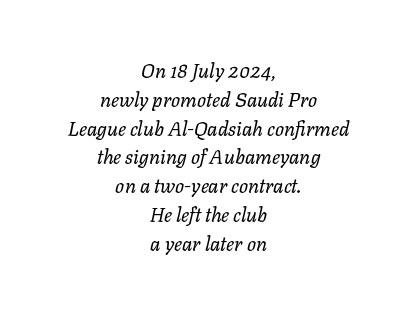
The image shows 20 px text type, italic (leaning right); set centered, normal line spacing (1.44x), normal letter spacing, not underlined.
